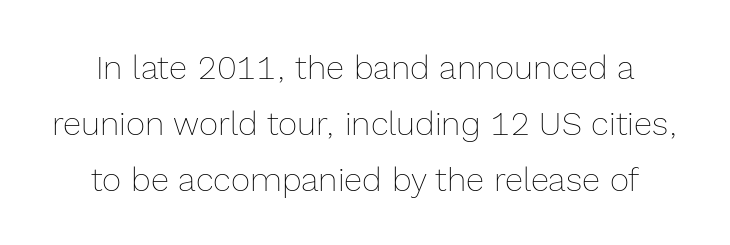
{"italic": "no", "bold": "no", "weight": "thin", "width": "normal", "x_height": "medium", "monospaced": "no", "underline": "no", "align": "center", "line_spacing": "normal", "line_spacing_ratio": 1.69, "letter_spacing": "normal", "letter_spacing_em": 0.0, "glyph_px": 33}
